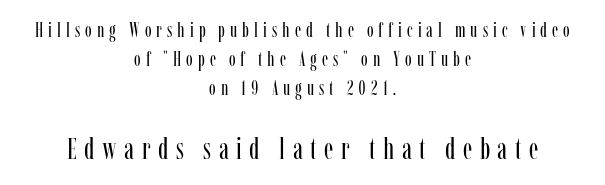
Q: Is the text bold? A: No.
Q: Is the text italic (slanted)? A: No, it is upright.
Q: Is the typeface a serif or a sans-serif typeface? A: Serif.
Q: Is the text underlined? A: No.
Q: How is the paragraph aligned? A: Centered.
Q: Is the spacing between letters normal or unusually wide? A: Unusually wide.
Q: Is the spacing between lines tight, normal or loose? A: Normal.
Q: Which block of text is set in a larger size, the first (top) or the second (bottom)? A: The second (bottom) one.
Q: Width (condensed, normal, or wide)? A: Condensed.
Q: Stroke contrast? A: Low.
Q: x-height? A: Medium.
Q: Monospaced? A: No.
